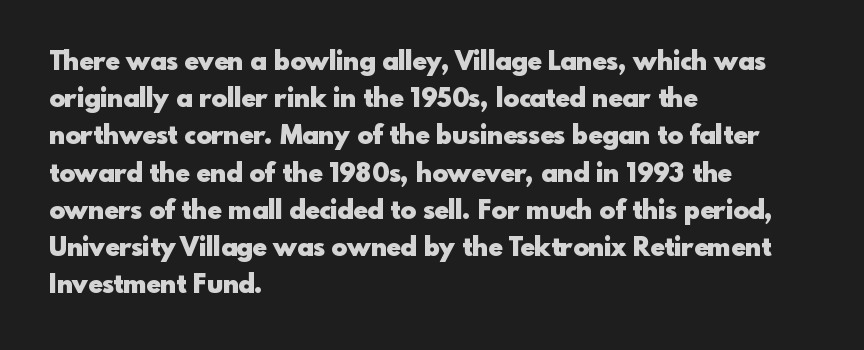
The image shows 26 px bold type, upright; set left-aligned, normal line spacing (1.43x), normal letter spacing, not underlined.
